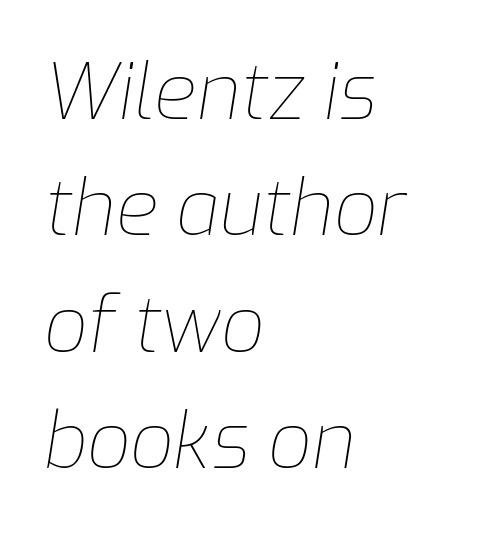
Q: Is the text bold? A: No.
Q: Is the text italic (slanted)? A: Yes, it leans right by about 9 degrees.
Q: Is the text underlined? A: No.
Q: How is the paragraph aligned? A: Left-aligned.
Q: Is the spacing between letters normal or unusually wide? A: Normal.
Q: Is the spacing between lines tight, normal or loose? A: Normal.
Q: Width (condensed, normal, or wide)? A: Normal.
Q: Stroke contrast? A: Low.
Q: x-height? A: Medium.
Q: Monospaced? A: No.
